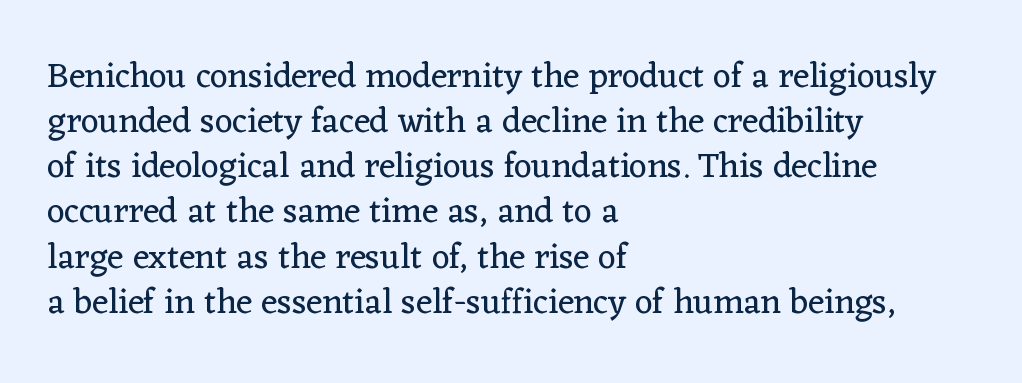
Q: Is the text bold? A: No.
Q: Is the text italic (slanted)? A: No, it is upright.
Q: Is the typeface a serif or a sans-serif typeface? A: Serif.
Q: Is the text underlined? A: No.
Q: How is the paragraph aligned? A: Left-aligned.
Q: Is the spacing between letters normal or unusually wide? A: Normal.
Q: Is the spacing between lines tight, normal or loose? A: Normal.
Q: Width (condensed, normal, or wide)? A: Normal.
Q: Stroke contrast? A: Low.
Q: x-height? A: Medium.
Q: Monospaced? A: No.
